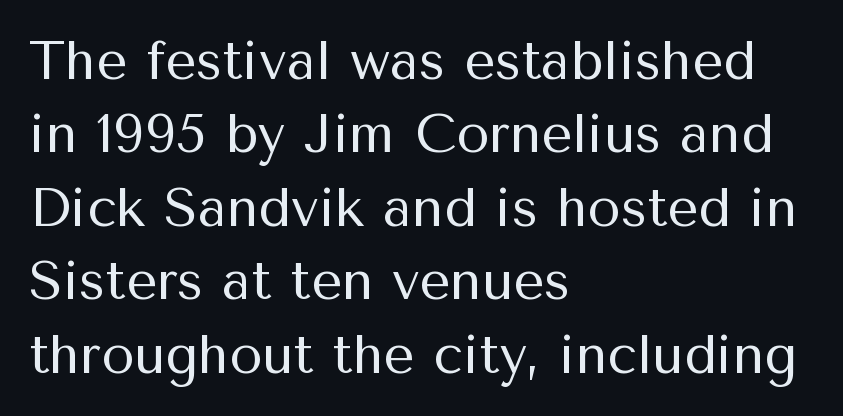
Q: Is the text bold? A: No.
Q: Is the text italic (slanted)? A: No, it is upright.
Q: Is the typeface a serif or a sans-serif typeface? A: Sans-serif.
Q: Is the text underlined? A: No.
Q: How is the paragraph aligned? A: Left-aligned.
Q: Is the spacing between letters normal or unusually wide? A: Normal.
Q: Is the spacing between lines tight, normal or loose? A: Normal.
Q: Width (condensed, normal, or wide)? A: Normal.
Q: Stroke contrast? A: Medium.
Q: x-height? A: Medium.
Q: Monospaced? A: No.
